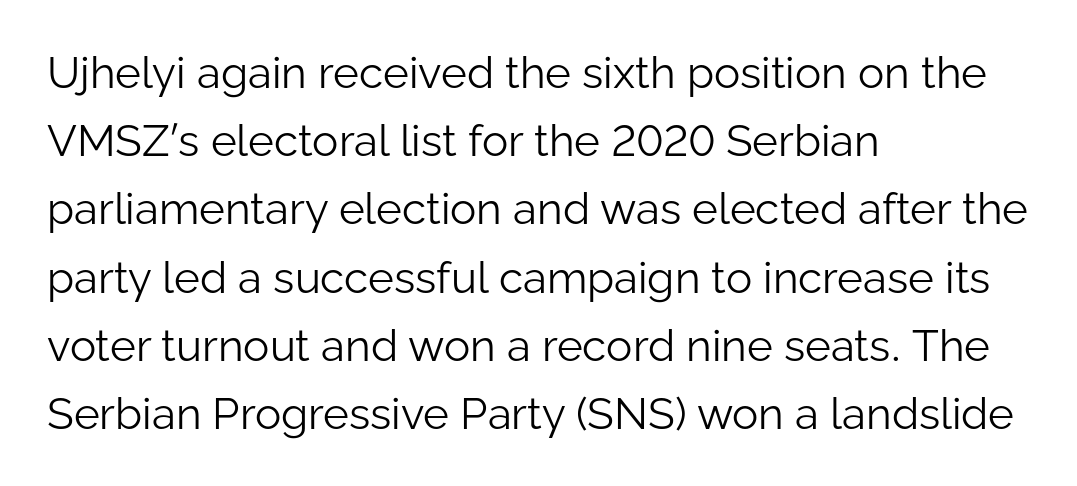
{"serif": "no", "italic": "no", "bold": "no", "weight": "light", "width": "normal", "stroke_contrast": "low", "x_height": "medium", "monospaced": "no", "underline": "no", "align": "left", "line_spacing": "normal", "line_spacing_ratio": 1.55, "letter_spacing": "normal", "letter_spacing_em": 0.0, "glyph_px": 44}
